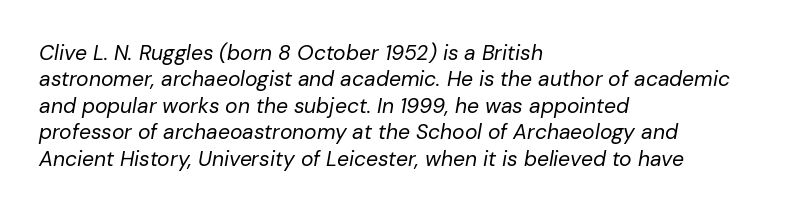
{"italic": "yes", "lean": "right", "slant_degrees": 10, "bold": "no", "underline": "no", "align": "left", "line_spacing": "normal", "line_spacing_ratio": 1.26, "letter_spacing": "normal", "letter_spacing_em": 0.0, "glyph_px": 21}
